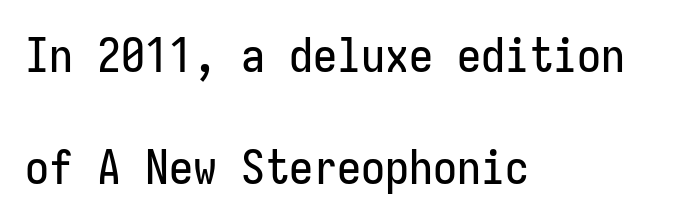
Q: Is the text italic (slanted)? A: No, it is upright.
Q: Is the typeface a serif or a sans-serif typeface? A: Sans-serif.
Q: Is the text underlined? A: No.
Q: How is the paragraph aligned? A: Left-aligned.
Q: Is the spacing between letters normal or unusually wide? A: Normal.
Q: Is the spacing between lines tight, normal or loose? A: Loose.
Q: Width (condensed, normal, or wide)? A: Condensed.
Q: Stroke contrast? A: Low.
Q: x-height? A: Medium.
